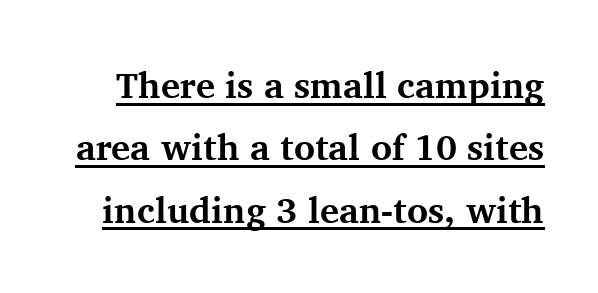
{"serif": "yes", "italic": "no", "bold": "yes", "weight": "bold", "width": "normal", "stroke_contrast": "medium", "x_height": "medium", "monospaced": "no", "underline": "yes", "line_spacing_ratio": 1.73, "letter_spacing": "normal", "letter_spacing_em": 0.0, "glyph_px": 36}
